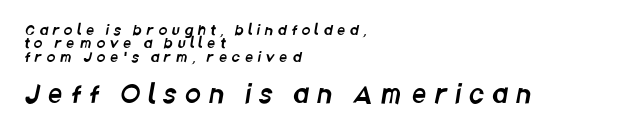
Q: Is the text underlined? A: No.
Q: How is the paragraph aligned? A: Left-aligned.
Q: Is the spacing between letters normal or unusually wide? A: Unusually wide.
Q: Is the spacing between lines tight, normal or loose? A: Tight.
Q: Which block of text is set in a larger size, the first (top) or the second (bottom)? A: The second (bottom) one.
